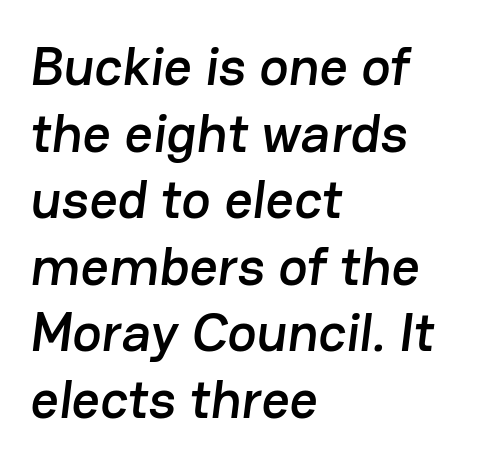
The horizontal fit of the characters is conventional and even. Unmarked baselines from the first word to the last. Spacing verdict: proportional, widths tailored to each character. To sum up the face: it is a sans, with no serifs.
